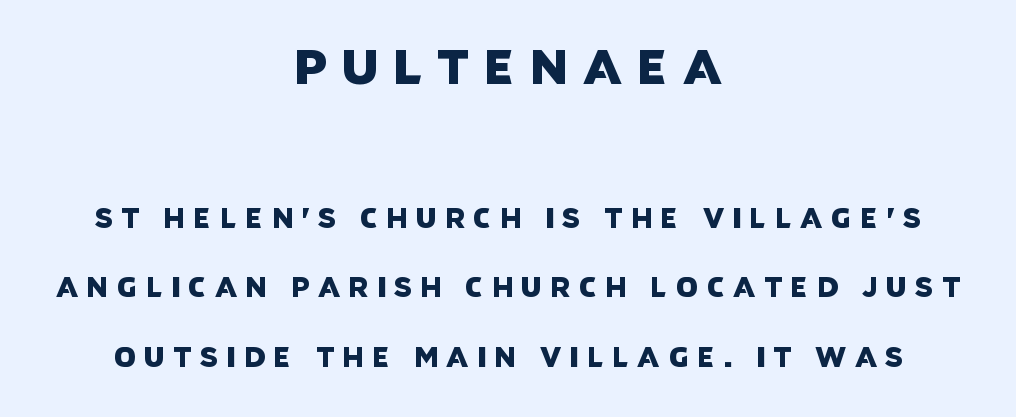
{"serif": "no", "width": "normal", "stroke_contrast": "low", "x_height": "large", "monospaced": "no", "underline": "no", "align": "center", "line_spacing": "loose", "line_spacing_ratio": 2.48, "letter_spacing": "wide", "letter_spacing_em": 0.29, "larger_block": "first", "size_ratio": 1.75, "glyph_px": 49}
